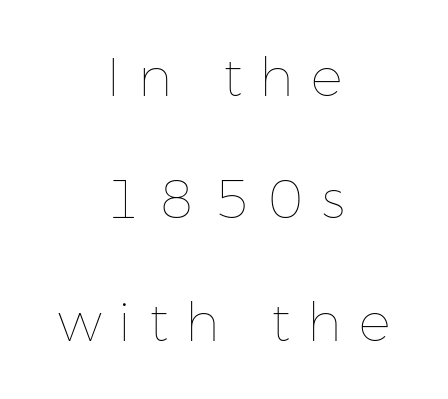
{"italic": "no", "bold": "no", "weight": "thin", "width": "normal", "stroke_contrast": "low", "x_height": "medium", "monospaced": "no", "underline": "no", "align": "center", "line_spacing": "loose", "line_spacing_ratio": 2.31, "letter_spacing": "wide", "letter_spacing_em": 0.33, "glyph_px": 53}
